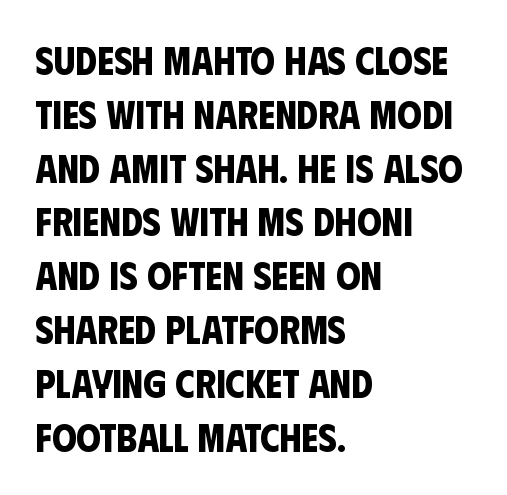
Looks like regular typesetting: each glyph gets only the width it needs. The space beneath each line is pristine and unruled. What weight is shown? A full bold with thick strokes. The characters display no serif detailing; their extremities are plain. Casual observation: everything's shoved over to the left.
